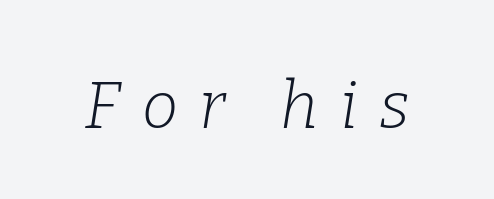
{"serif": "yes", "italic": "yes", "lean": "right", "slant_degrees": 9, "bold": "no", "weight": "light", "width": "normal", "stroke_contrast": "low", "x_height": "medium", "monospaced": "no", "underline": "no", "letter_spacing": "wide", "letter_spacing_em": 0.33, "glyph_px": 65}
